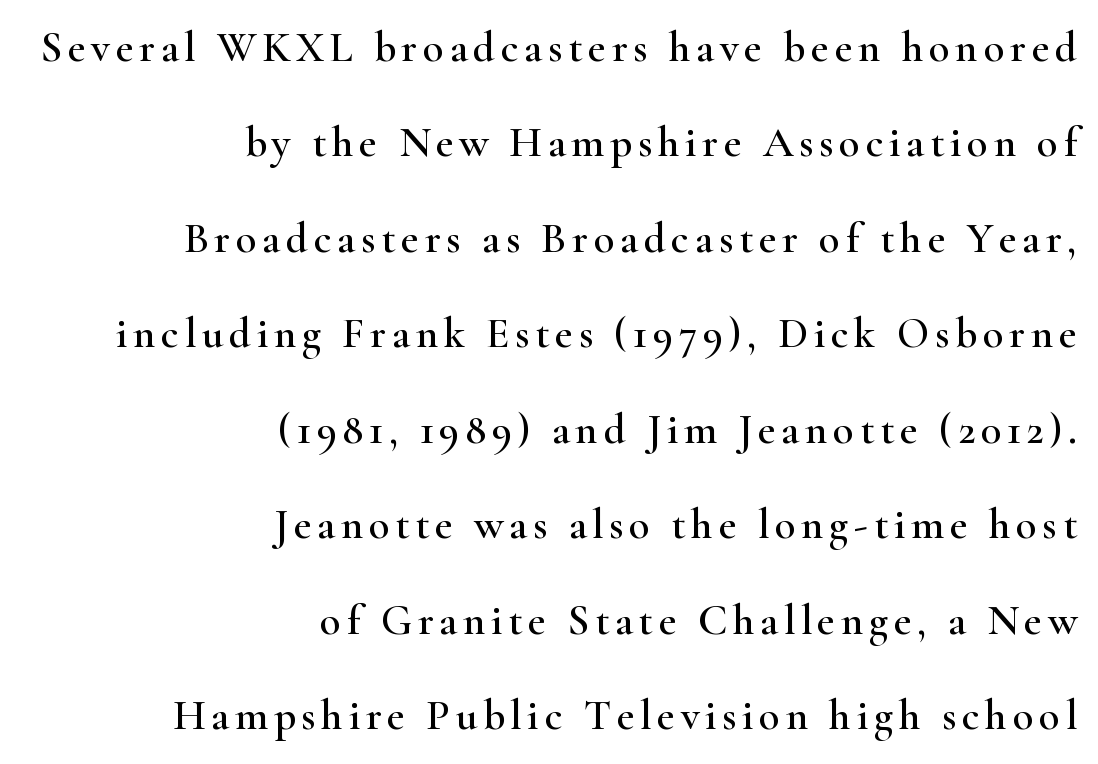
Q: Is the text italic (slanted)? A: No, it is upright.
Q: Is the typeface a serif or a sans-serif typeface? A: Serif.
Q: Is the text underlined? A: No.
Q: How is the paragraph aligned? A: Right-aligned.
Q: Is the spacing between lines tight, normal or loose? A: Loose.
Q: Width (condensed, normal, or wide)? A: Wide.
Q: Stroke contrast? A: High.
Q: x-height? A: Small.
Q: Monospaced? A: No.
